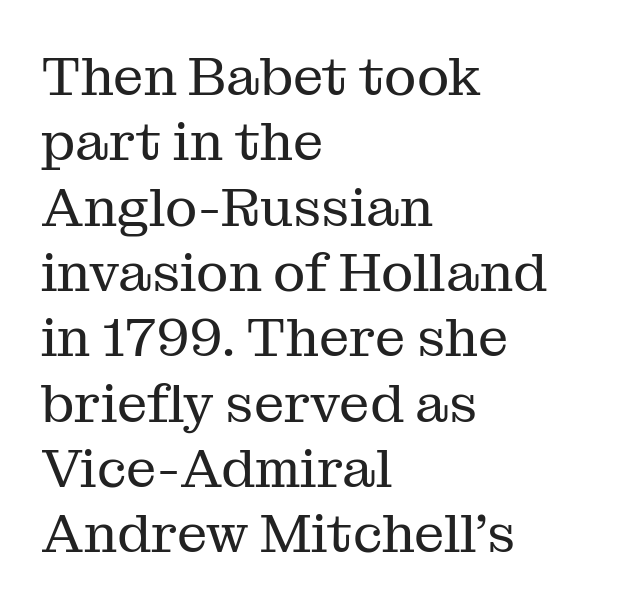
Q: Is the text bold? A: No.
Q: Is the text italic (slanted)? A: No, it is upright.
Q: Is the typeface a serif or a sans-serif typeface? A: Serif.
Q: Is the text underlined? A: No.
Q: How is the paragraph aligned? A: Left-aligned.
Q: Is the spacing between letters normal or unusually wide? A: Normal.
Q: Width (condensed, normal, or wide)? A: Normal.
Q: Stroke contrast? A: Medium.
Q: x-height? A: Medium.
Q: Monospaced? A: No.
